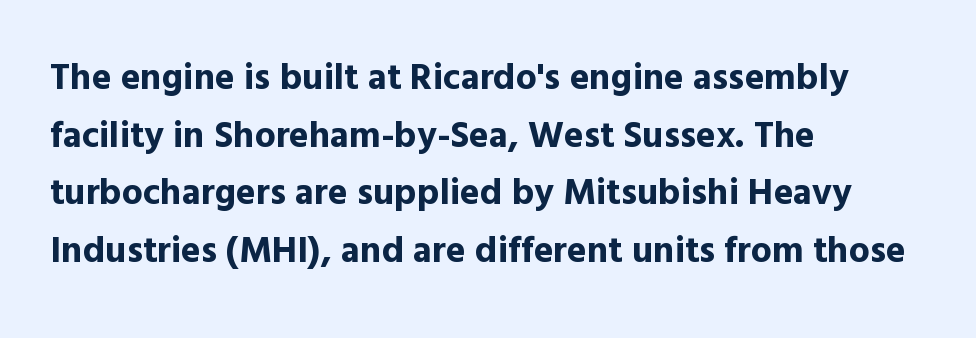
The image shows 37 px bold sans-serif type, upright; set left-aligned, normal line spacing (1.56x), normal letter spacing, not underlined; a medium x-height.
